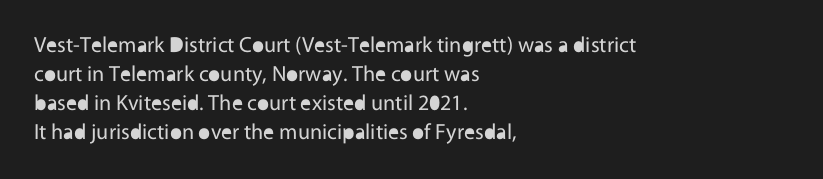
Q: Is the text bold? A: No.
Q: Is the text italic (slanted)? A: No, it is upright.
Q: Is the text underlined? A: No.
Q: How is the paragraph aligned? A: Left-aligned.
Q: Is the spacing between letters normal or unusually wide? A: Normal.
Q: Is the spacing between lines tight, normal or loose? A: Normal.
